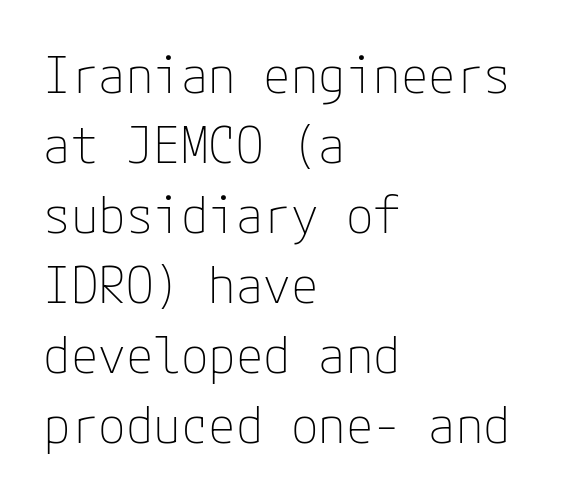
Q: Is the text bold? A: No.
Q: Is the text italic (slanted)? A: No, it is upright.
Q: Is the typeface a serif or a sans-serif typeface? A: Sans-serif.
Q: Is the text underlined? A: No.
Q: How is the paragraph aligned? A: Left-aligned.
Q: Is the spacing between letters normal or unusually wide? A: Normal.
Q: Is the spacing between lines tight, normal or loose? A: Normal.
Q: Width (condensed, normal, or wide)? A: Normal.
Q: Stroke contrast? A: Low.
Q: x-height? A: Medium.
